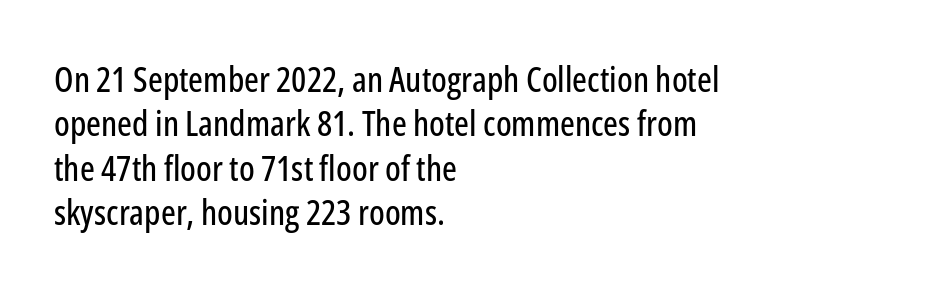
{"serif": "no", "italic": "no", "width": "condensed", "stroke_contrast": "low", "x_height": "medium", "monospaced": "no", "underline": "no", "align": "left", "line_spacing": "normal", "line_spacing_ratio": 1.27, "letter_spacing": "normal", "letter_spacing_em": 0.0, "glyph_px": 35}
